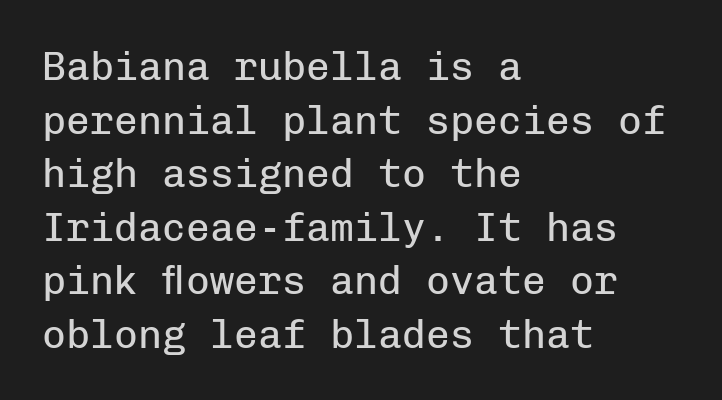
Q: Is the text bold? A: No.
Q: Is the text italic (slanted)? A: No, it is upright.
Q: Is the typeface a serif or a sans-serif typeface? A: Sans-serif.
Q: Is the text underlined? A: No.
Q: How is the paragraph aligned? A: Left-aligned.
Q: Is the spacing between letters normal or unusually wide? A: Normal.
Q: Is the spacing between lines tight, normal or loose? A: Normal.
Q: Width (condensed, normal, or wide)? A: Normal.
Q: Stroke contrast? A: Low.
Q: x-height? A: Medium.
Q: Monospaced? A: Yes.
